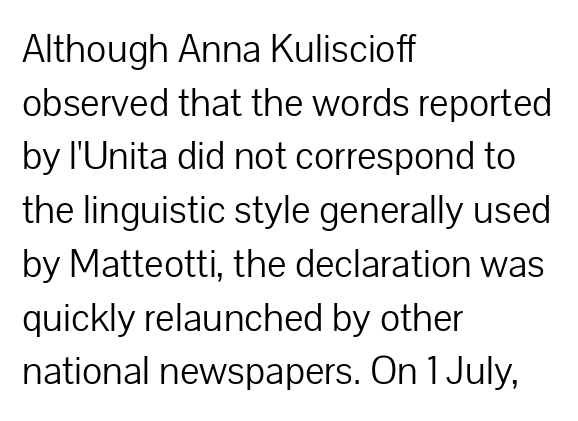
The type sits square on the baseline with zero lean. The face looks like a standard text weight, possibly lighter. Nothing sits at the stroke ends, so this counts as sans-serif. What stands out about the letter spacing? Nothing — it is the standard amount.
